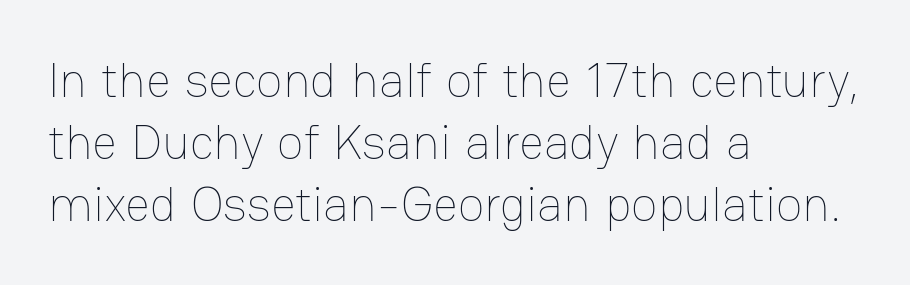
The image shows 49 px thin type, upright; set left-aligned, normal line spacing (1.27x), normal letter spacing, not underlined; low stroke contrast and a medium x-height.
